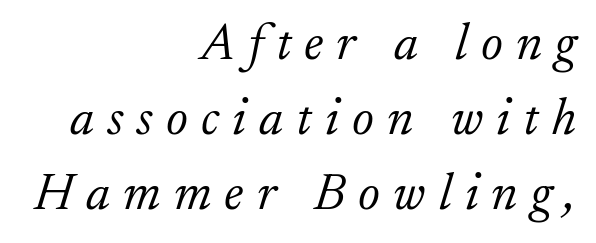
The font's italic variant was chosen for this text. The typeface chosen for these lines features serifs. Each word looks stretched out because of the extra space between its letters. The characters are drawn with everyday or finer stroke widths. You could not count columns in this text — the font is proportionally spaced.
